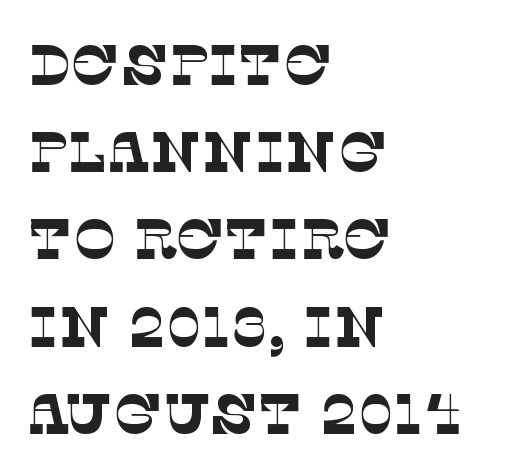
{"serif": "yes", "bold": "no", "weight": "thin", "width": "normal", "stroke_contrast": "low", "x_height": "large", "monospaced": "no", "underline": "no", "align": "left", "line_spacing": "normal", "line_spacing_ratio": 1.53, "letter_spacing": "normal", "letter_spacing_em": 0.0, "glyph_px": 57}
